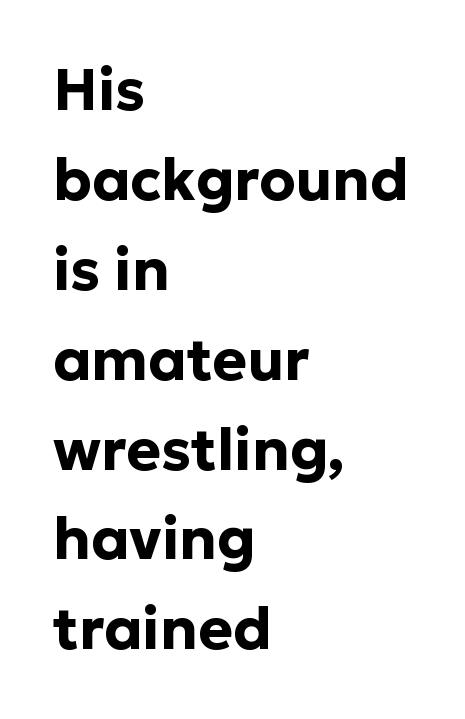
The image shows 58 px bold sans-serif type, upright; set left-aligned, normal line spacing (1.55x), normal letter spacing, not underlined; low stroke contrast and a medium x-height.
